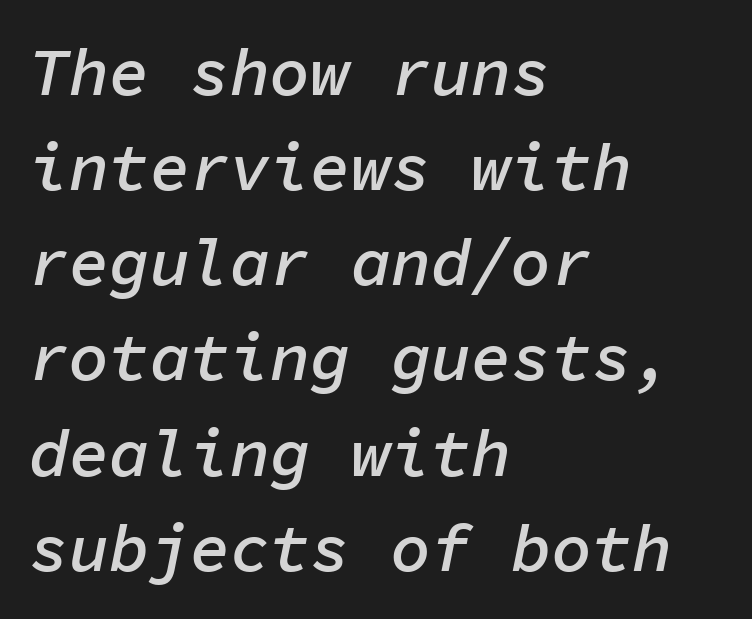
The image shows 67 px semibold type, italic (leaning right), monospaced; set left-aligned, normal line spacing (1.42x), normal letter spacing, not underlined; low stroke contrast and a medium x-height.
